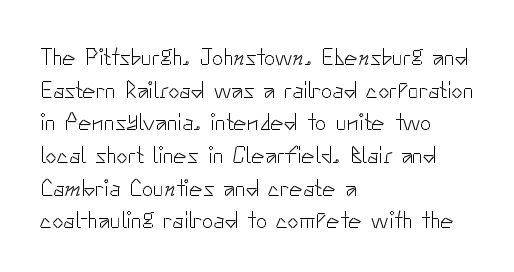
{"italic": "no", "bold": "no", "underline": "no", "align": "left", "line_spacing": "normal", "line_spacing_ratio": 1.42, "letter_spacing": "normal", "letter_spacing_em": 0.0, "glyph_px": 23}
